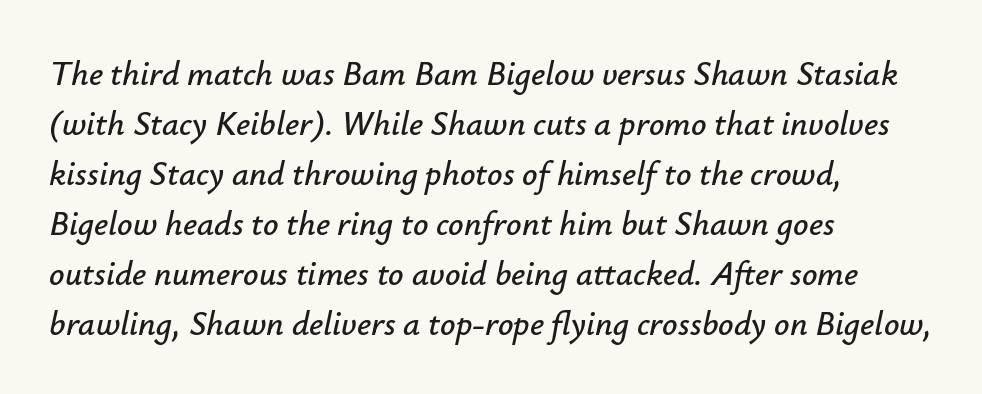
The type is set solid horizontally, with unmodified tracking. This sample has the flowing, uneven cadence of proportional lettering. Bare-footed words on every line. Visually the block forms a straight wall on the left and a jagged coastline on the right. The lines sit at an ordinary, default distance from one another.
